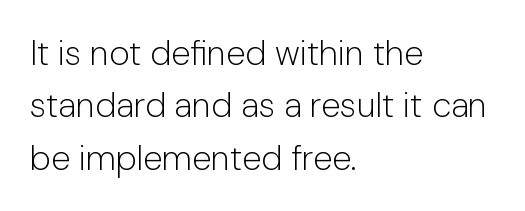
This reads as an unemphasized weight, regular at the heaviest. Do the letters lean? They stand straight. This rendering uses left alignment, leaving the right contour irregular. Caption: standard tracking, unaltered. The space between consecutive lines is moderate.
